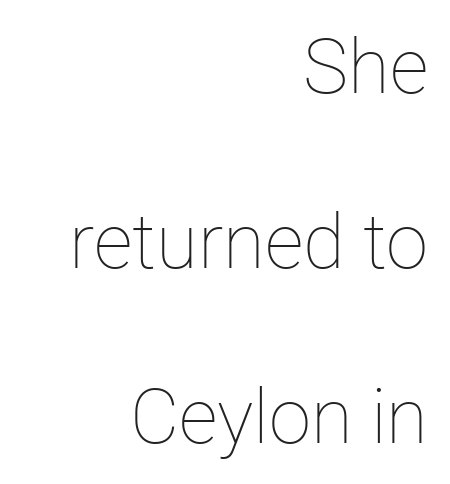
{"italic": "no", "bold": "no", "weight": "thin", "width": "normal", "stroke_contrast": "low", "x_height": "medium", "monospaced": "no", "underline": "no", "align": "right", "line_spacing": "loose", "line_spacing_ratio": 2.3, "letter_spacing": "normal", "letter_spacing_em": 0.0, "glyph_px": 76}
